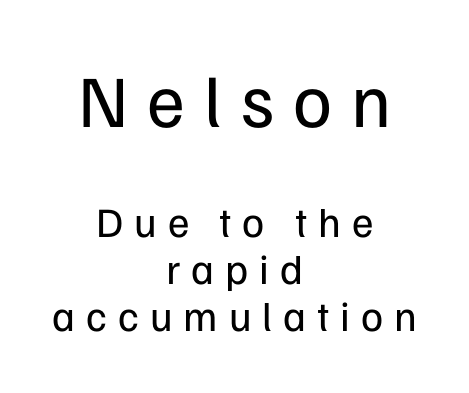
Nobody drew a line under any word here. In terms of letterform style, serifs are entirely absent. Weight: in the light-to-regular range. Proportional: the letters do not fall into vertical columns. Rendered with straight, roman letterforms.
